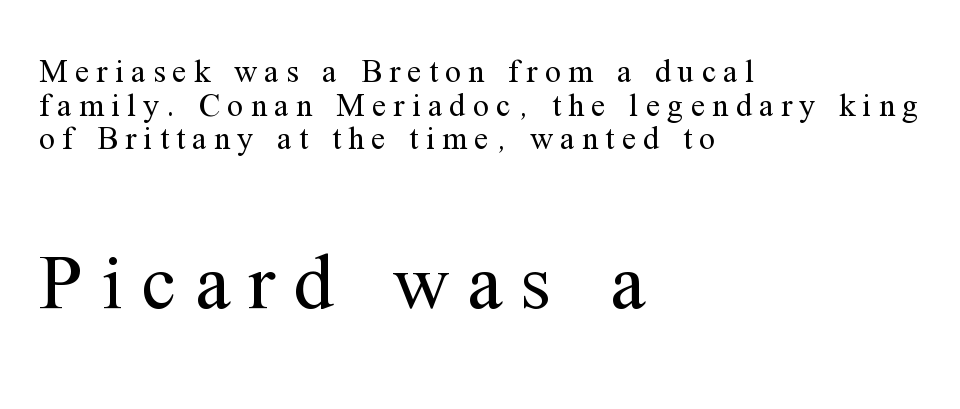
Block two is the big one; block one sits smaller above it. The passage shown is typed in a proportional face where columns would drift. Horizontally, the lines are justified to the leading edge only. Designer's note — italics off, roman on. The area under the type is left untouched.
